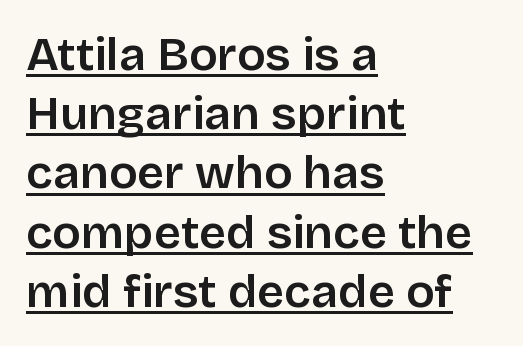
{"serif": "no", "italic": "no", "bold": "semi", "weight": "semibold", "width": "normal", "stroke_contrast": "low", "x_height": "large", "monospaced": "no", "underline": "yes", "align": "left", "line_spacing": "normal", "line_spacing_ratio": 1.26, "letter_spacing": "normal", "letter_spacing_em": 0.0, "glyph_px": 47}
